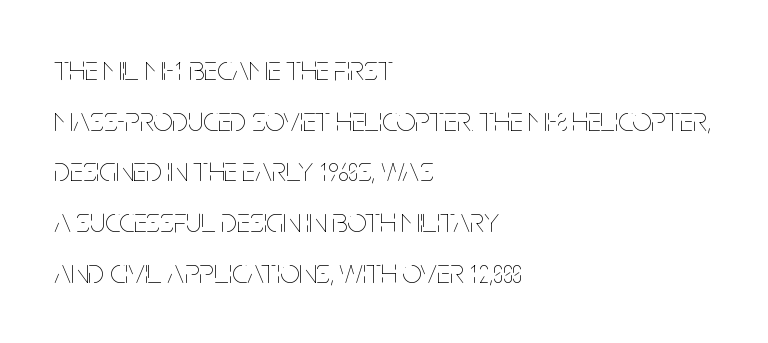
Q: Is the text bold? A: No.
Q: Is the text italic (slanted)? A: No, it is upright.
Q: Is the text underlined? A: No.
Q: How is the paragraph aligned? A: Left-aligned.
Q: Is the spacing between letters normal or unusually wide? A: Normal.
Q: Is the spacing between lines tight, normal or loose? A: Normal.
Q: Width (condensed, normal, or wide)? A: Condensed.
Q: Stroke contrast? A: Low.
Q: x-height? A: Large.
Q: Monospaced? A: No.
